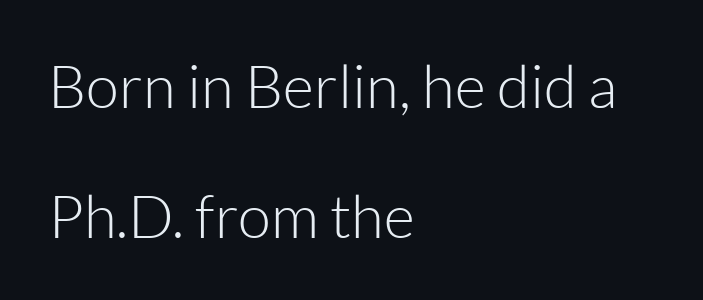
The image shows 60 px light sans-serif type, upright; set left-aligned, loose line spacing (2.17x), normal letter spacing, not underlined; low stroke contrast and a medium x-height.
